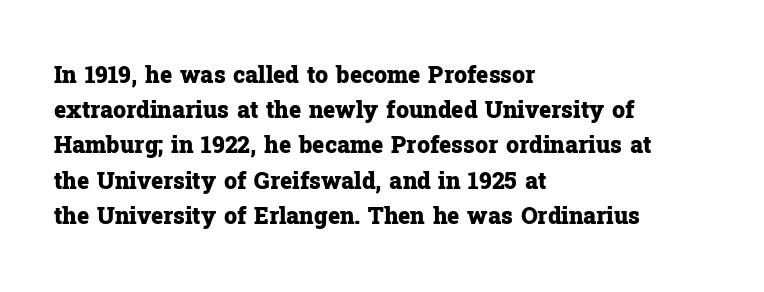
Each new line begins a customary step beneath the previous one. This rendering leaves character spacing at its baseline value. The lettering stays uniformly vertical, giving the passage a roman look. This rendering features lettering with no underline. A student would call this left alignment; a typographer would say flush left, rag right. Is the type bold? Yes — the strokes are clearly thick and heavy.
